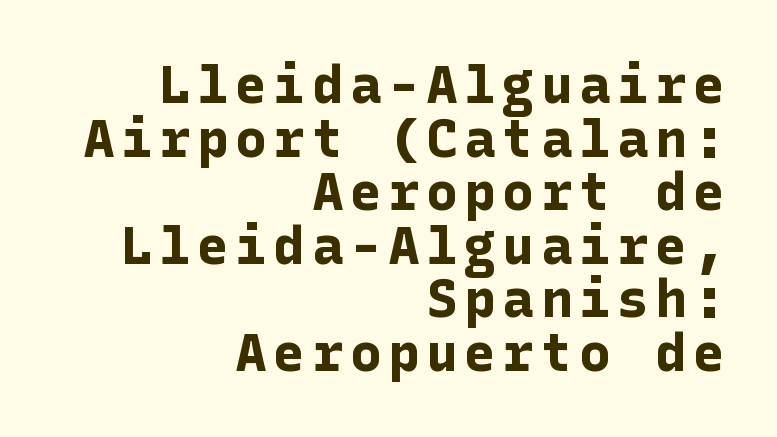
Q: Is the text bold? A: Yes.
Q: Is the text italic (slanted)? A: No, it is upright.
Q: Is the typeface a serif or a sans-serif typeface? A: Sans-serif.
Q: Is the text underlined? A: No.
Q: How is the paragraph aligned? A: Right-aligned.
Q: Is the spacing between lines tight, normal or loose? A: Tight.
Q: Width (condensed, normal, or wide)? A: Normal.
Q: Stroke contrast? A: Low.
Q: x-height? A: Medium.
